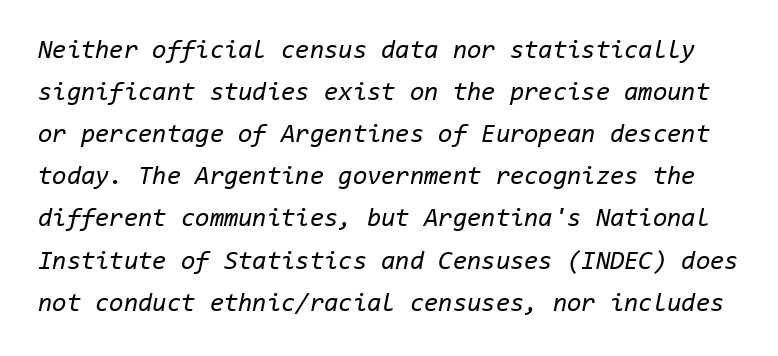
Q: Is the text bold? A: No.
Q: Is the text italic (slanted)? A: Yes, it leans right by about 11 degrees.
Q: Is the text underlined? A: No.
Q: Is the spacing between letters normal or unusually wide? A: Normal.
Q: Is the spacing between lines tight, normal or loose? A: Normal.
